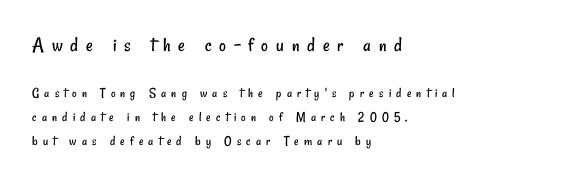
{"bold": "no", "underline": "no", "align": "left", "line_spacing": "normal", "line_spacing_ratio": 1.69, "letter_spacing": "wide", "letter_spacing_em": 0.37, "larger_block": "first", "size_ratio": 1.5, "glyph_px": 21}
